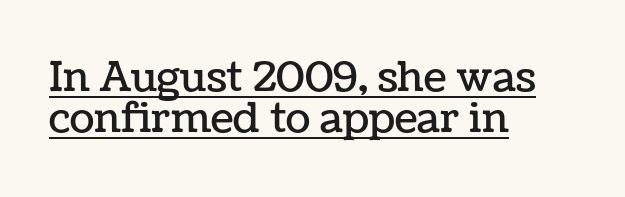
How would I describe the line gaps? Narrow and economical. Characters remain perfectly vertical along every line. The compositor pushed each line to the left boundary. The typesetter has applied underlining to the passage shown.
